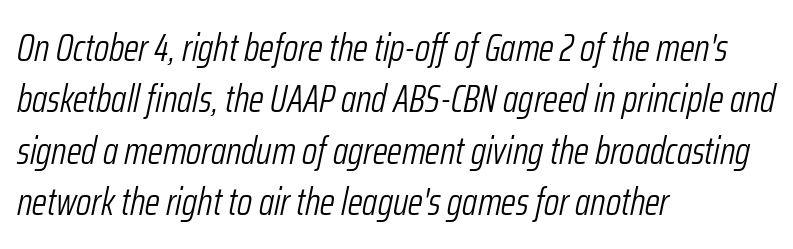
The image shows 38 px light, condensed type, italic (leaning right); set left-aligned, normal line spacing (1.35x), normal letter spacing, not underlined; low stroke contrast and a medium x-height.
